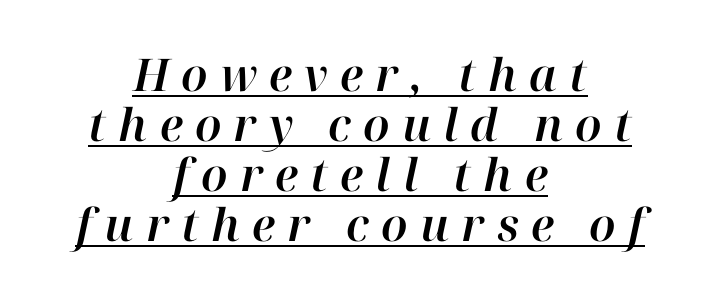
Q: Is the text italic (slanted)? A: Yes, it leans right by about 12 degrees.
Q: Is the text underlined? A: Yes.
Q: How is the paragraph aligned? A: Centered.
Q: Is the spacing between letters normal or unusually wide? A: Unusually wide.
Q: Is the spacing between lines tight, normal or loose? A: Tight.
Q: Width (condensed, normal, or wide)? A: Normal.
Q: Stroke contrast? A: High.
Q: x-height? A: Medium.
Q: Monospaced? A: No.
